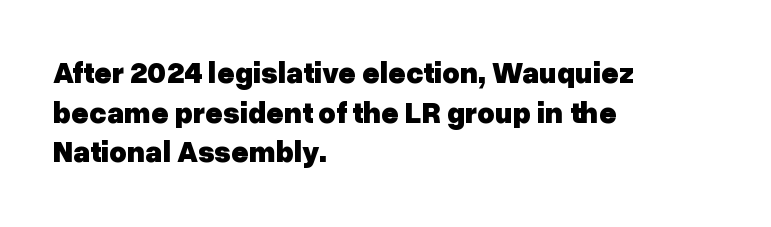
You could not count columns in this text — the font is proportionally spaced. The rendering uses a moderate line-height, typical for paragraphs. These lines carry a lot of weight — the face is fully bold. The words here are not underlined.
